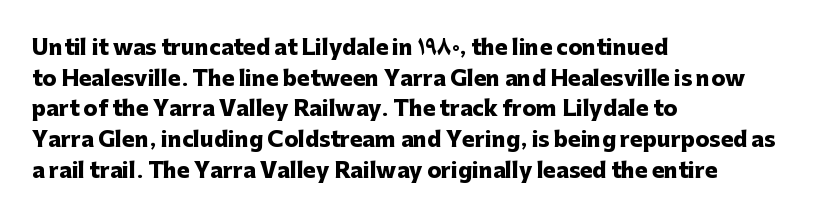
Glyph-to-glyph distance matches everyday printed text. If you drew a line through each stem, it would be perfectly vertical. Horizontal bands of white between lines are of average thickness. Type without underlining. The glyphs have the mass of a bold cut.
